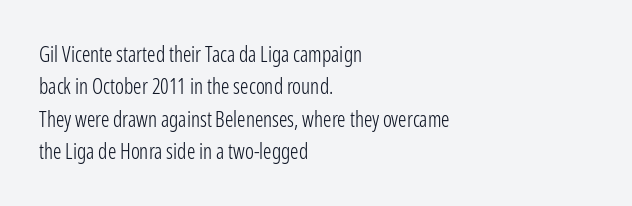
Q: Is the text bold? A: No.
Q: Is the text italic (slanted)? A: No, it is upright.
Q: Is the text underlined? A: No.
Q: How is the paragraph aligned? A: Left-aligned.
Q: Is the spacing between letters normal or unusually wide? A: Normal.
Q: Is the spacing between lines tight, normal or loose? A: Normal.
